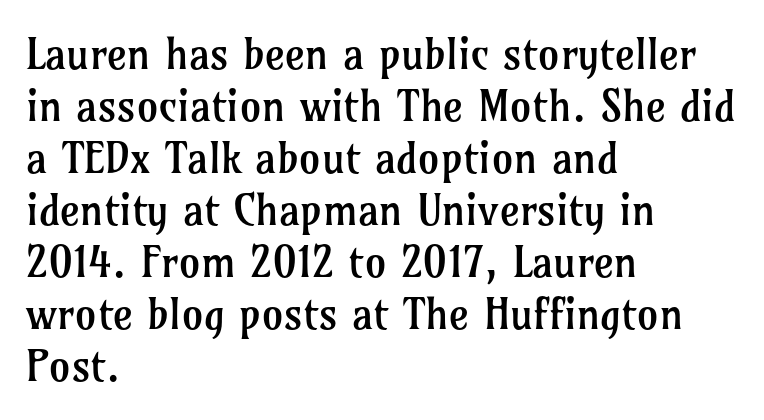
The image shows 43 px regular-weight serif type, upright; set left-aligned, line spacing 1.21x, normal letter spacing, not underlined; low stroke contrast and a medium x-height.
